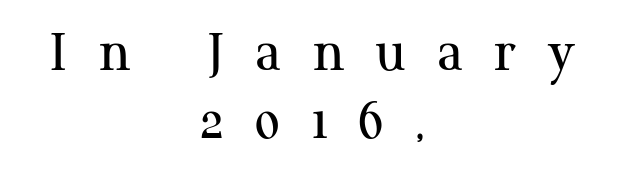
The area under the type is left untouched. You could not count columns in this text — the font is proportionally spaced. Look at the tracking — it's clearly loosened, letters drifting apart. Very little white space separates one row of letters from the next. Notice how the passage keeps no hard edge, just a central spine. The font family rendered here belongs to the serif group.
